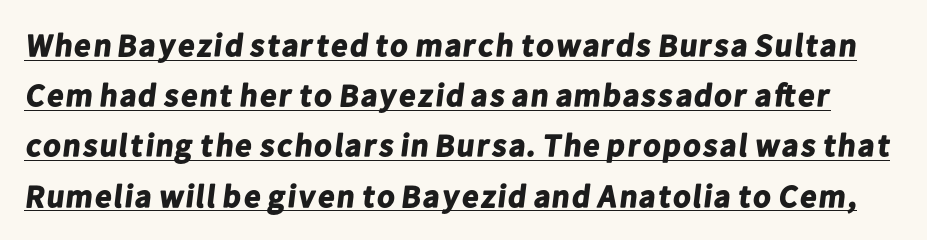
The sample's only ornament is a line tracing under the words. You can tell from the bare stems that sans-serif type was used. The rendering keeps characters at their native spacing. Its strokes are broad and dark, the hallmark of bold type. One glance says typical: line gaps are just what's usual.
